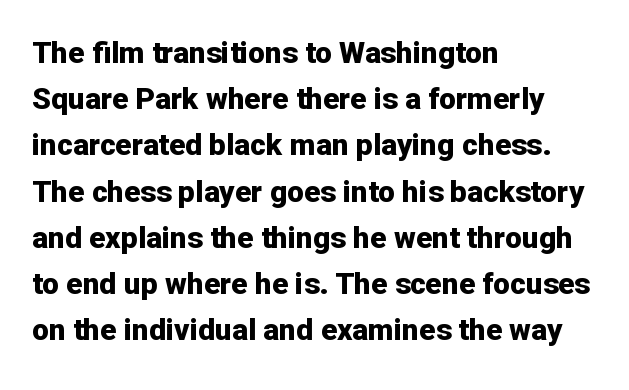
Q: Is the text bold? A: Yes.
Q: Is the text italic (slanted)? A: No, it is upright.
Q: Is the typeface a serif or a sans-serif typeface? A: Sans-serif.
Q: Is the text underlined? A: No.
Q: How is the paragraph aligned? A: Left-aligned.
Q: Is the spacing between letters normal or unusually wide? A: Normal.
Q: Is the spacing between lines tight, normal or loose? A: Normal.
Q: Width (condensed, normal, or wide)? A: Normal.
Q: Stroke contrast? A: Low.
Q: x-height? A: Medium.
Q: Monospaced? A: No.
